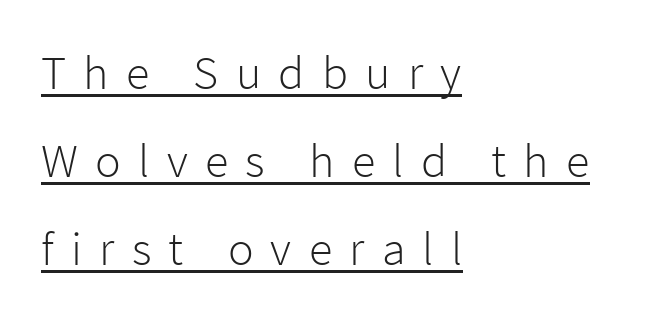
Does the type have serifs? No, each stem ends abruptly. Notice how a bar underscores the lettering throughout. Students, note that the glyphs here are deliberately spaced far apart. The lettering holds an erect, upright posture throughout. Stems and bowls with no extra thickness — not bold.
